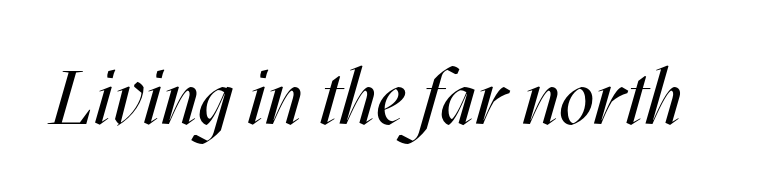
{"italic": "yes", "lean": "right", "slant_degrees": 17, "bold": "no", "weight": "regular", "width": "condensed", "stroke_contrast": "medium", "x_height": "large", "monospaced": "no", "underline": "no", "letter_spacing": "normal", "letter_spacing_em": 0.0, "glyph_px": 76}
